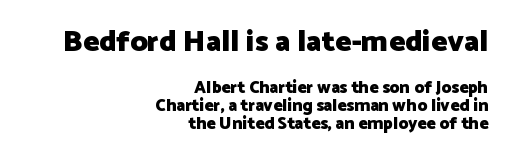
{"serif": "no", "italic": "no", "bold": "yes", "weight": "heavy", "width": "normal", "stroke_contrast": "low", "x_height": "medium", "monospaced": "no", "underline": "no", "align": "right", "line_spacing": "tight", "line_spacing_ratio": 1.07, "letter_spacing": "normal", "letter_spacing_em": 0.0, "larger_block": "first", "size_ratio": 1.76, "glyph_px": 30}
